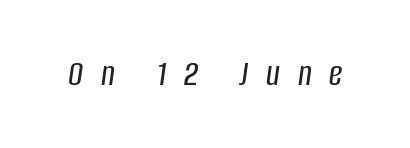
This sample has the flowing, uneven cadence of proportional lettering. Tracking here is generous; glyphs stand well apart from one another. Rule under the text: the space is simply empty. You can tell it's italic because the verticals aren't actually vertical.
